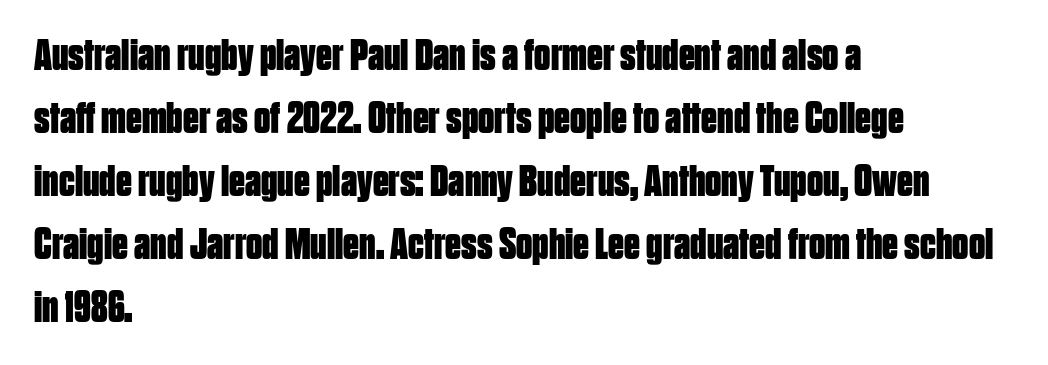
The image shows 45 px bold, condensed sans-serif type, upright; set left-aligned, normal line spacing (1.4x), normal letter spacing, not underlined; low stroke contrast and a large x-height.
